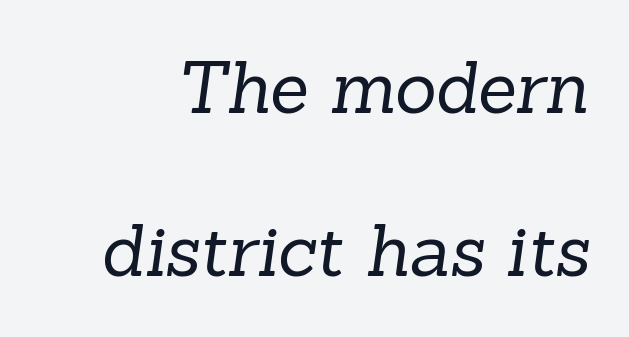
{"serif": "yes", "bold": "no", "weight": "regular", "width": "normal", "stroke_contrast": "low", "x_height": "medium", "monospaced": "no", "underline": "no", "line_spacing": "loose", "line_spacing_ratio": 2.29, "letter_spacing": "normal", "letter_spacing_em": 0.0, "glyph_px": 71}
